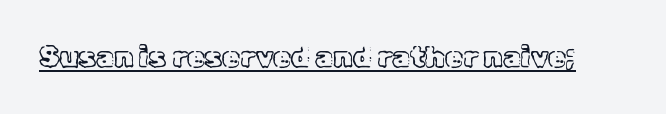
Q: Is the text italic (slanted)? A: No, it is upright.
Q: Is the text underlined? A: Yes.
Q: Is the spacing between letters normal or unusually wide? A: Normal.
Q: Width (condensed, normal, or wide)? A: Normal.
Q: x-height? A: Medium.
Q: Monospaced? A: No.
